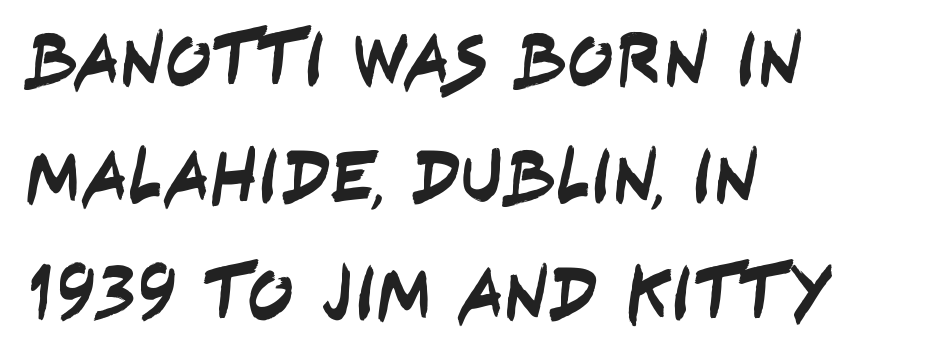
The image shows 77 px condensed sans-serif type; set left-aligned, normal line spacing (1.52x), normal letter spacing, not underlined; low stroke contrast and a large x-height.
